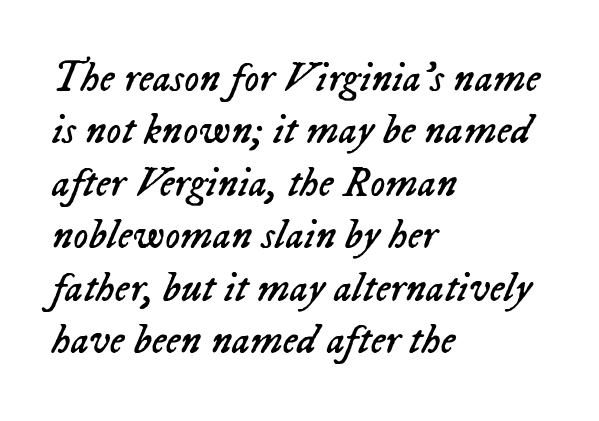
Proportional: the letters do not fall into vertical columns. Summary of vertical rhythm: regular, with standard interline spacing. Letter spacing: default. Teacher's note: observe the even left margin — that is flush-left alignment. Check the space under the baseline: it is left empty. Heft: none added — not bold.
